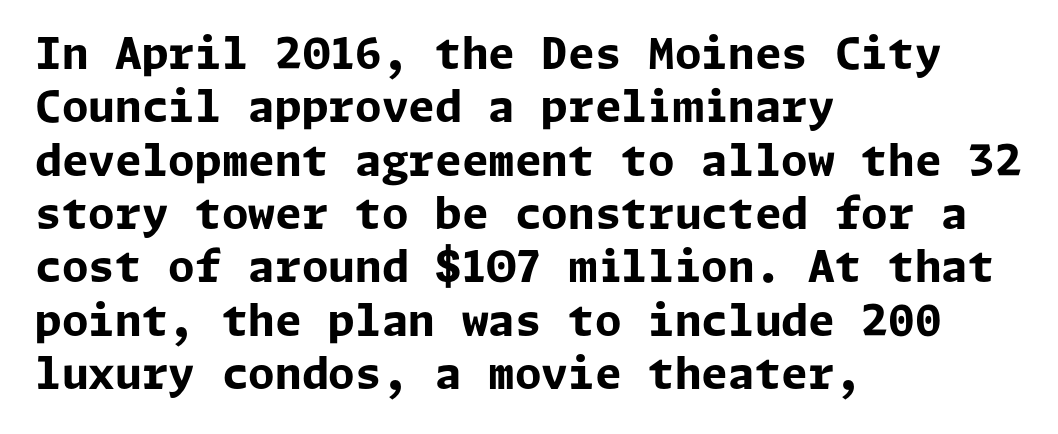
Q: Is the text bold? A: Yes.
Q: Is the text italic (slanted)? A: No, it is upright.
Q: Is the typeface a serif or a sans-serif typeface? A: Sans-serif.
Q: Is the text underlined? A: No.
Q: How is the paragraph aligned? A: Left-aligned.
Q: Is the spacing between letters normal or unusually wide? A: Normal.
Q: Width (condensed, normal, or wide)? A: Normal.
Q: Stroke contrast? A: Low.
Q: x-height? A: Medium.
